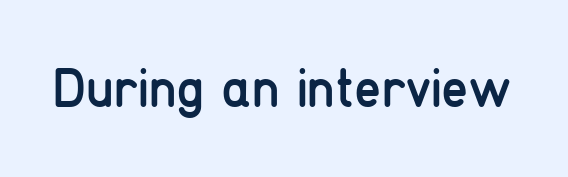
The image shows 55 px regular-weight, condensed sans-serif type, upright; set normal letter spacing, not underlined; low stroke contrast and a medium x-height.
